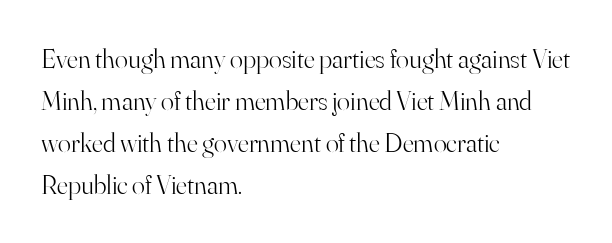
{"italic": "no", "bold": "no", "underline": "no", "align": "left", "line_spacing": "normal", "line_spacing_ratio": 1.56, "letter_spacing": "normal", "letter_spacing_em": 0.0, "glyph_px": 27}
